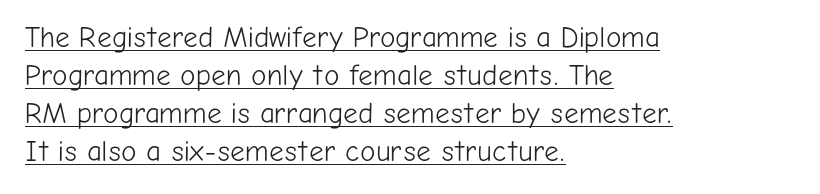
Q: Is the text bold? A: No.
Q: Is the text italic (slanted)? A: No, it is upright.
Q: Is the typeface a serif or a sans-serif typeface? A: Sans-serif.
Q: Is the text underlined? A: Yes.
Q: How is the paragraph aligned? A: Left-aligned.
Q: Is the spacing between letters normal or unusually wide? A: Normal.
Q: Is the spacing between lines tight, normal or loose? A: Normal.
Q: Width (condensed, normal, or wide)? A: Normal.
Q: Stroke contrast? A: Low.
Q: x-height? A: Medium.
Q: Monospaced? A: No.
